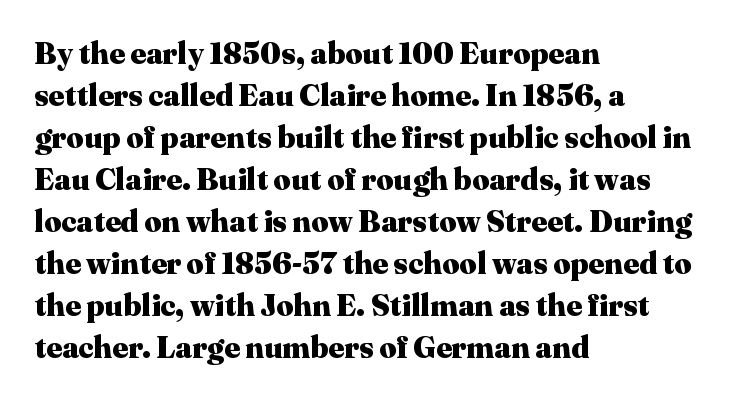
{"serif": "yes", "italic": "no", "bold": "yes", "weight": "heavy", "width": "normal", "stroke_contrast": "medium", "x_height": "medium", "monospaced": "no", "underline": "no", "align": "left", "line_spacing": "normal", "line_spacing_ratio": 1.4, "letter_spacing": "normal", "letter_spacing_em": 0.0, "glyph_px": 30}
